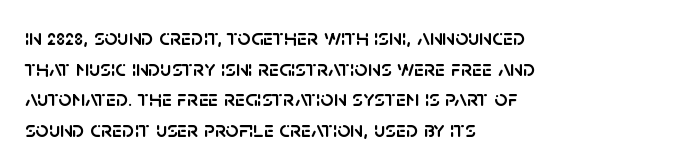
{"italic": "no", "underline": "no", "align": "left", "line_spacing": "normal", "line_spacing_ratio": 1.33, "letter_spacing": "normal", "letter_spacing_em": 0.0, "glyph_px": 23}
